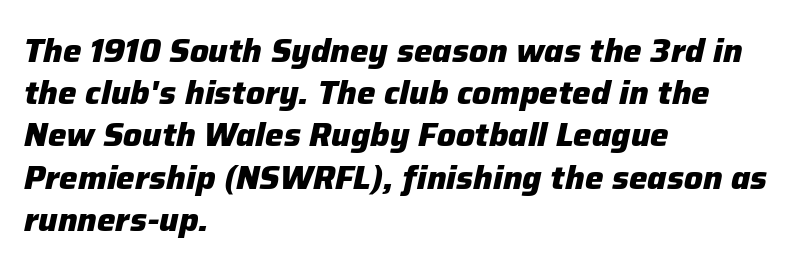
The image shows 33 px heavy type, italic (leaning right); set left-aligned, normal line spacing (1.28x), normal letter spacing, not underlined; low stroke contrast and a medium x-height.
